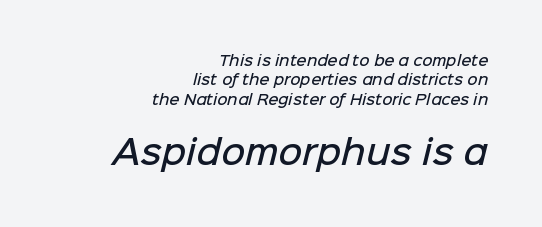
{"serif": "no", "bold": "semi", "weight": "semibold", "width": "normal", "stroke_contrast": "low", "x_height": "medium", "monospaced": "no", "underline": "no", "align": "right", "line_spacing": "normal", "line_spacing_ratio": 1.38, "letter_spacing": "normal", "letter_spacing_em": 0.0, "larger_block": "second", "size_ratio": 2.36, "glyph_px": 33}
